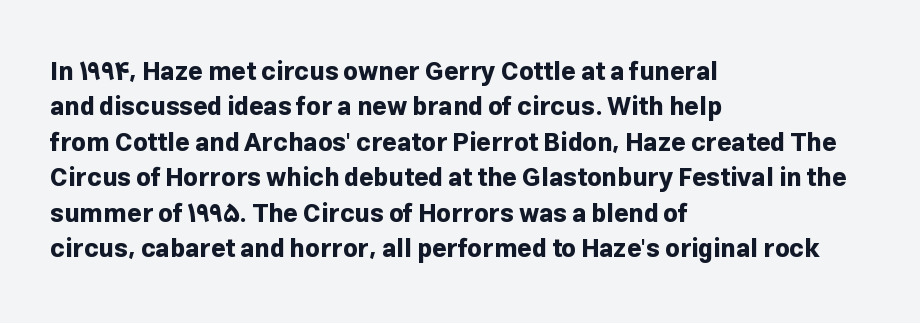
{"italic": "no", "bold": "yes", "underline": "no", "align": "left", "line_spacing": "normal", "line_spacing_ratio": 1.42, "letter_spacing": "normal", "letter_spacing_em": 0.0, "glyph_px": 25}
